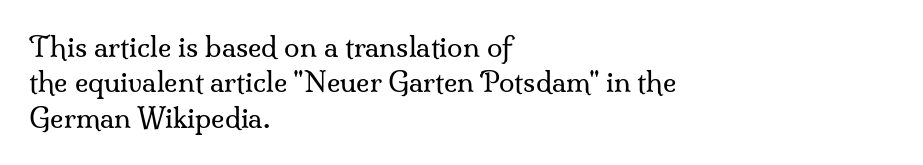
Summary of weight: not heavy and not bold. The type family on display is of the serif kind. Quick note: underline off. Nothing unusual about the tracking: characters are spaced as the font intends.
